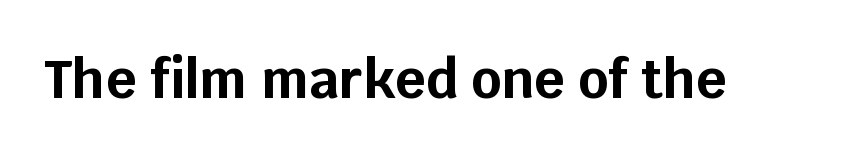
A typesetter would call this proportional, since set widths differ per character. The passage shown has conventional tracking throughout. Is the type bold? Yes — the strokes are clearly thick and heavy. The space directly below the letters is spotless.
